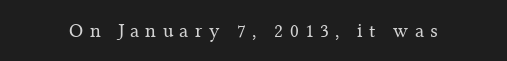
The image shows 20 px text type, upright; set unusually wide letter spacing (+0.32 em), not underlined.
